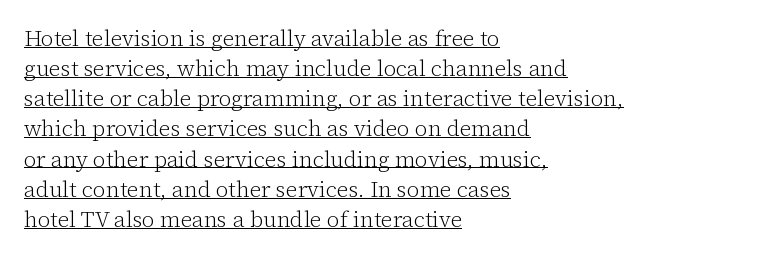
Q: Is the text bold? A: No.
Q: Is the text italic (slanted)? A: No, it is upright.
Q: Is the text underlined? A: Yes.
Q: How is the paragraph aligned? A: Left-aligned.
Q: Is the spacing between letters normal or unusually wide? A: Normal.
Q: Is the spacing between lines tight, normal or loose? A: Normal.
